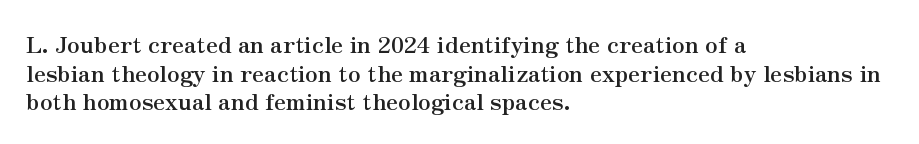
{"italic": "no", "bold": "yes", "underline": "no", "align": "left", "line_spacing": "normal", "line_spacing_ratio": 1.25, "letter_spacing": "normal", "letter_spacing_em": 0.0, "glyph_px": 23}
